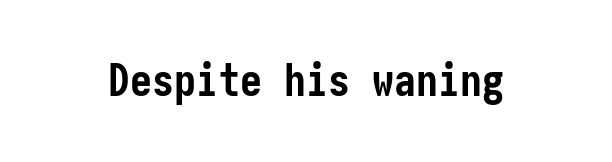
Q: Is the text bold? A: Yes.
Q: Is the text italic (slanted)? A: No, it is upright.
Q: Is the typeface a serif or a sans-serif typeface? A: Sans-serif.
Q: Is the text underlined? A: No.
Q: Is the spacing between letters normal or unusually wide? A: Normal.
Q: Width (condensed, normal, or wide)? A: Condensed.
Q: Stroke contrast? A: Low.
Q: x-height? A: Medium.
